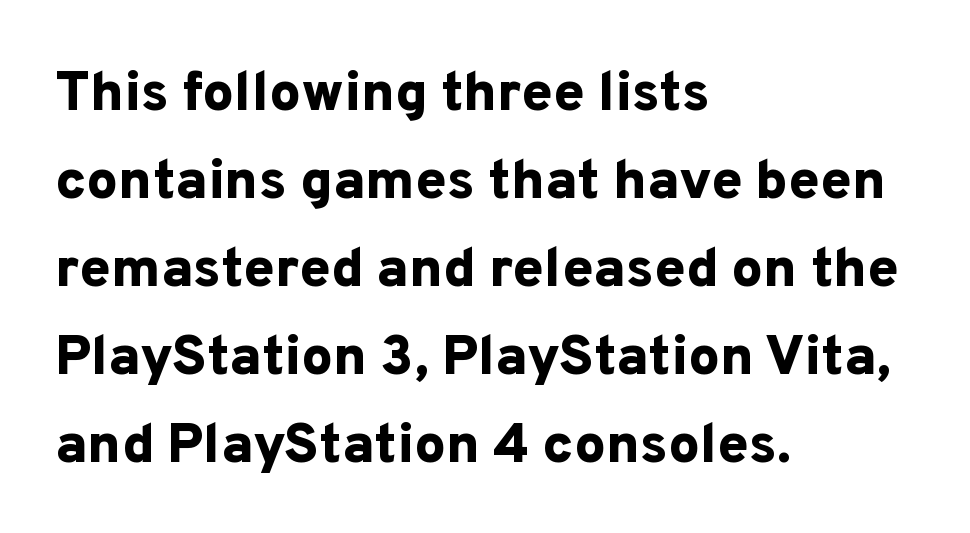
{"serif": "no", "italic": "no", "bold": "yes", "weight": "bold", "width": "normal", "stroke_contrast": "low", "x_height": "medium", "monospaced": "no", "underline": "no", "align": "left", "line_spacing": "normal", "line_spacing_ratio": 1.57, "letter_spacing": "normal", "letter_spacing_em": 0.0, "glyph_px": 56}
